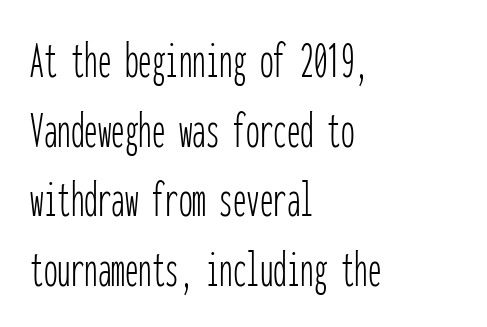
The image shows 54 px thin, condensed sans-serif type, upright, monospaced; set left-aligned, normal line spacing (1.29x), normal letter spacing, not underlined; low stroke contrast and a medium x-height.
